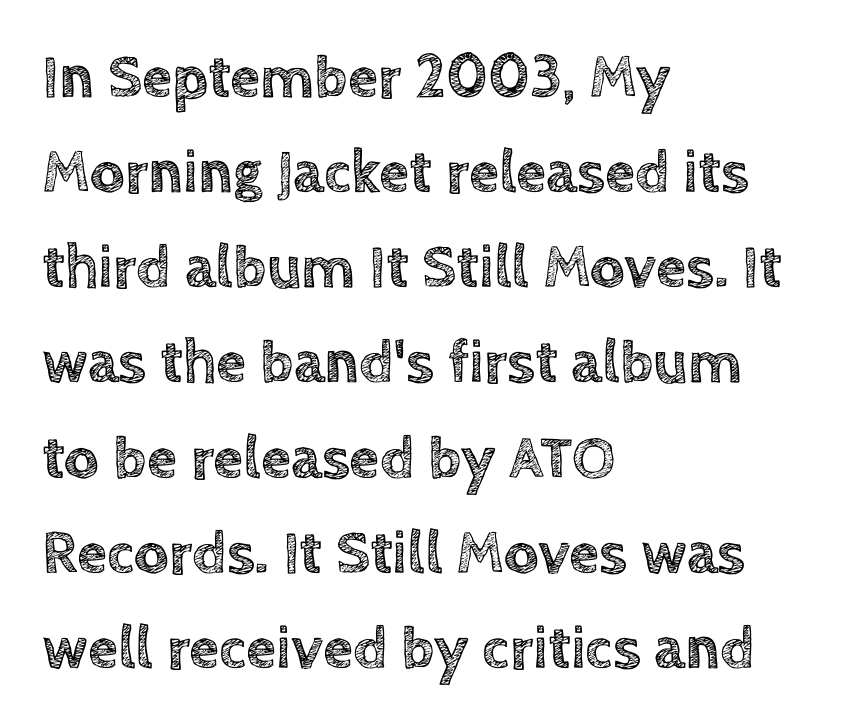
Proportional: the letters do not fall into vertical columns. The gap between lines stays unmarked. Upright lettering throughout. Horizontally, the lines are justified to the leading edge only.
